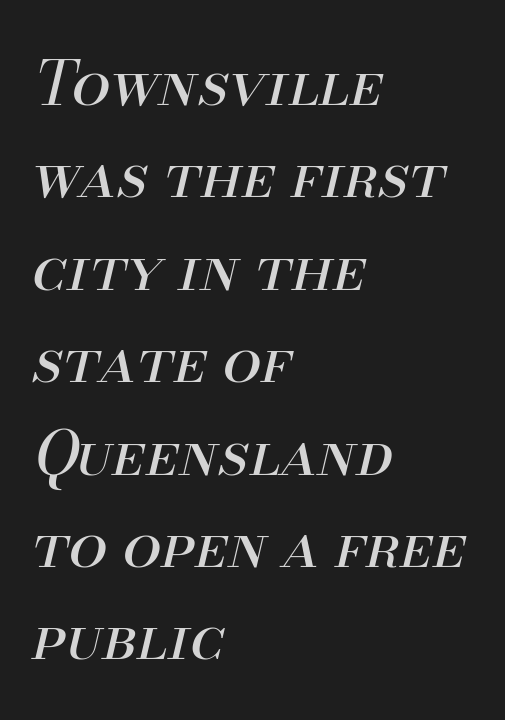
Q: Is the text bold? A: No.
Q: Is the text italic (slanted)? A: Yes, it leans right by about 13 degrees.
Q: Is the text underlined? A: No.
Q: How is the paragraph aligned? A: Left-aligned.
Q: Is the spacing between letters normal or unusually wide? A: Normal.
Q: Is the spacing between lines tight, normal or loose? A: Normal.
Q: Width (condensed, normal, or wide)? A: Normal.
Q: Stroke contrast? A: Medium.
Q: x-height? A: Small.
Q: Monospaced? A: No.
